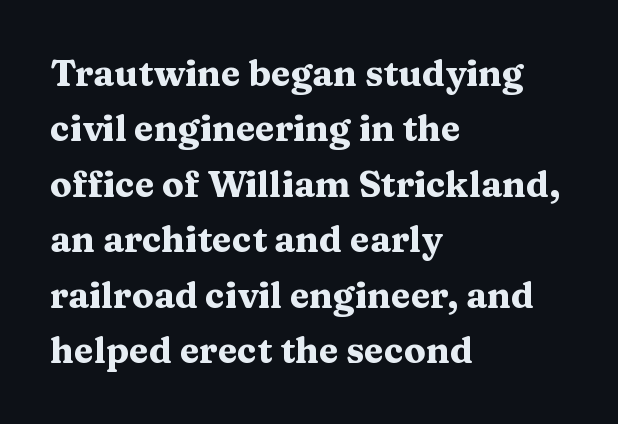
{"serif": "yes", "italic": "no", "bold": "yes", "weight": "heavy", "width": "wide", "stroke_contrast": "medium", "x_height": "medium", "monospaced": "no", "underline": "no", "align": "left", "line_spacing": "normal", "line_spacing_ratio": 1.54, "letter_spacing": "normal", "letter_spacing_em": 0.0, "glyph_px": 36}
